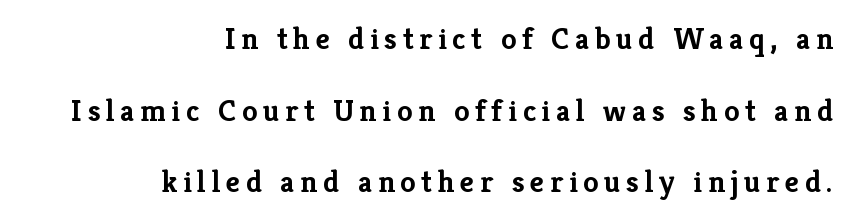
Q: Is the text bold? A: Yes.
Q: Is the text italic (slanted)? A: No, it is upright.
Q: Is the typeface a serif or a sans-serif typeface? A: Serif.
Q: Is the text underlined? A: No.
Q: How is the paragraph aligned? A: Right-aligned.
Q: Is the spacing between lines tight, normal or loose? A: Loose.
Q: Width (condensed, normal, or wide)? A: Normal.
Q: Stroke contrast? A: Low.
Q: x-height? A: Medium.
Q: Monospaced? A: No.
